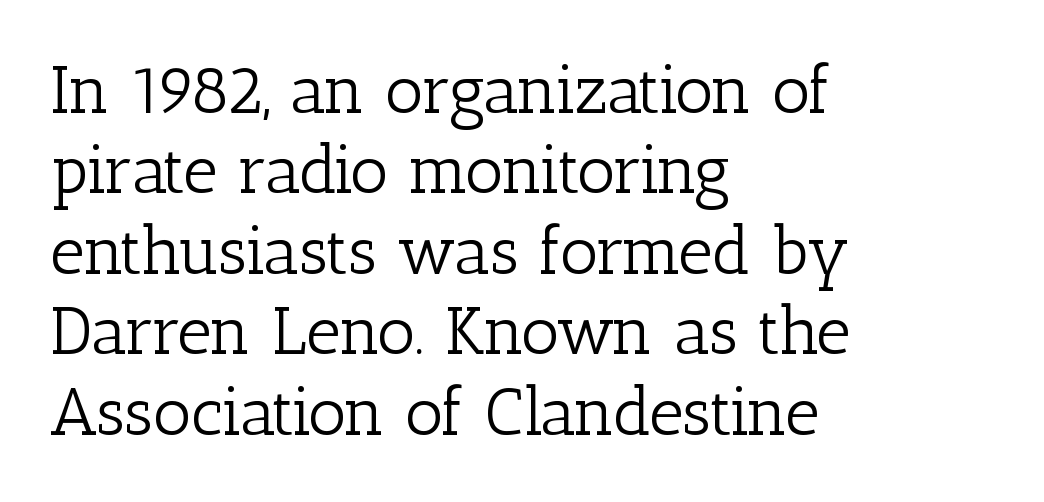
{"serif": "yes", "italic": "no", "bold": "no", "weight": "light", "width": "normal", "stroke_contrast": "low", "x_height": "medium", "monospaced": "no", "underline": "no", "align": "left", "line_spacing_ratio": 1.2, "letter_spacing": "normal", "letter_spacing_em": 0.0, "glyph_px": 67}
